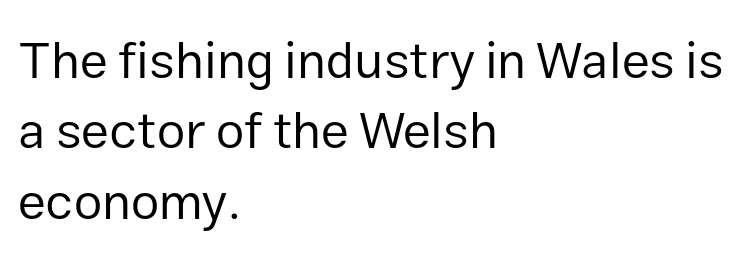
The image shows 51 px regular-weight sans-serif type, upright; set left-aligned, normal line spacing (1.38x), normal letter spacing, not underlined; low stroke contrast and a medium x-height.
